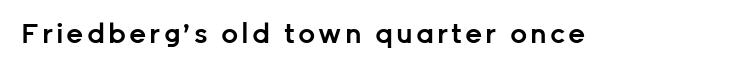
Q: Is the text bold? A: Semi-bold.
Q: Is the text italic (slanted)? A: No, it is upright.
Q: Is the text underlined? A: No.
